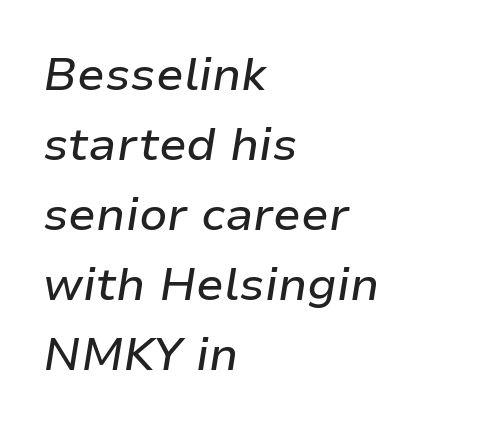
Q: Is the text italic (slanted)? A: Yes, it leans right by about 9 degrees.
Q: Is the text underlined? A: No.
Q: How is the paragraph aligned? A: Left-aligned.
Q: Is the spacing between letters normal or unusually wide? A: Normal.
Q: Is the spacing between lines tight, normal or loose? A: Normal.
Q: Width (condensed, normal, or wide)? A: Normal.
Q: Stroke contrast? A: Low.
Q: x-height? A: Medium.
Q: Monospaced? A: No.
